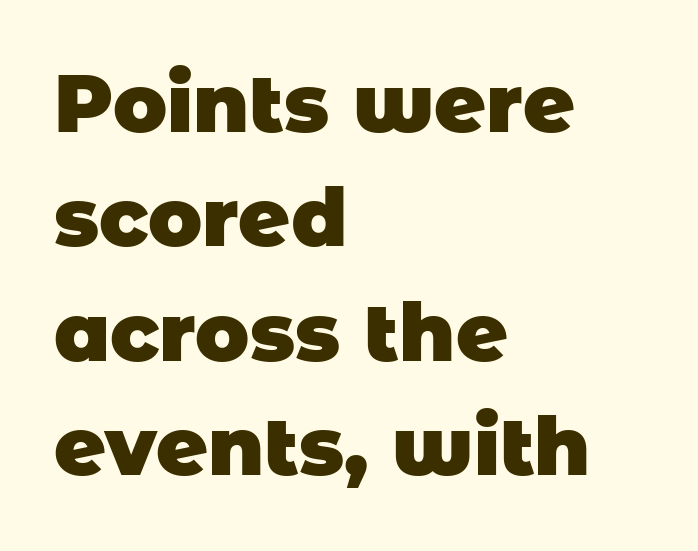
Notice how descenders clear the ascenders below comfortably — that's standard leading. Spacing verdict: proportional, widths tailored to each character. The letters sit at their default tracking, neither squeezed nor spread. Has an underline been added? It has not.
